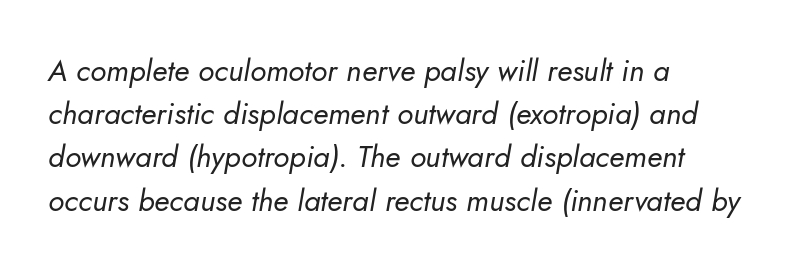
Is there much room between lines? A standard amount, neither cramped nor airy. Nobody touched the tracking dial on this one. The weight tops out at a normal text grade. Beneath every word, the page is bare. In CSS terms this would be text-align: left.
